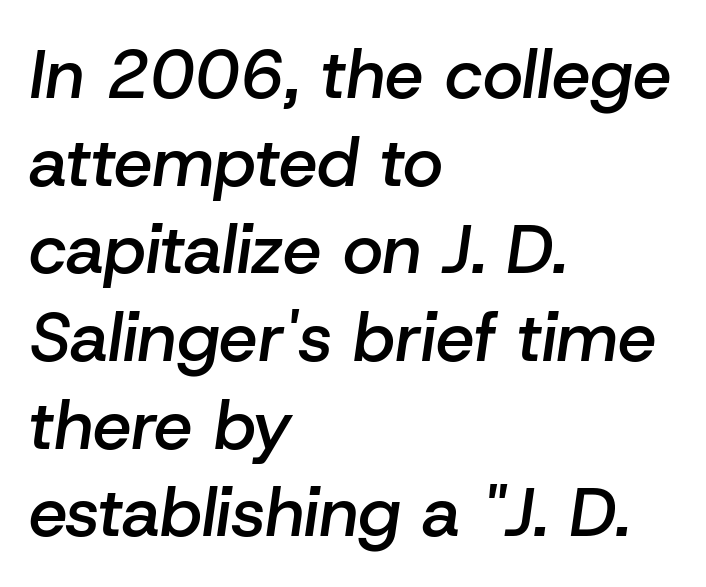
Q: Is the text bold? A: Semi-bold.
Q: Is the text italic (slanted)? A: Yes, it leans right by about 8 degrees.
Q: Is the text underlined? A: No.
Q: How is the paragraph aligned? A: Left-aligned.
Q: Is the spacing between letters normal or unusually wide? A: Normal.
Q: Is the spacing between lines tight, normal or loose? A: Normal.
Q: Width (condensed, normal, or wide)? A: Normal.
Q: Stroke contrast? A: Low.
Q: x-height? A: Medium.
Q: Monospaced? A: No.
